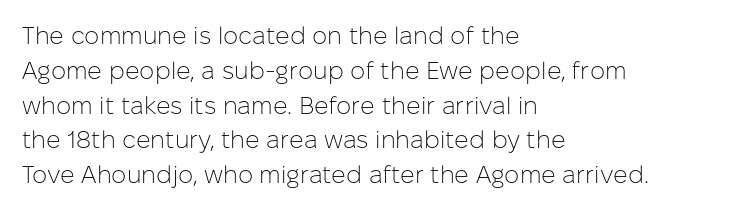
Summary of weight: not heavy and not bold. The passage shown stacks its lines at a standard gap. Upright lettering throughout. Tracking value appears to be zero — textbook default spacing.
